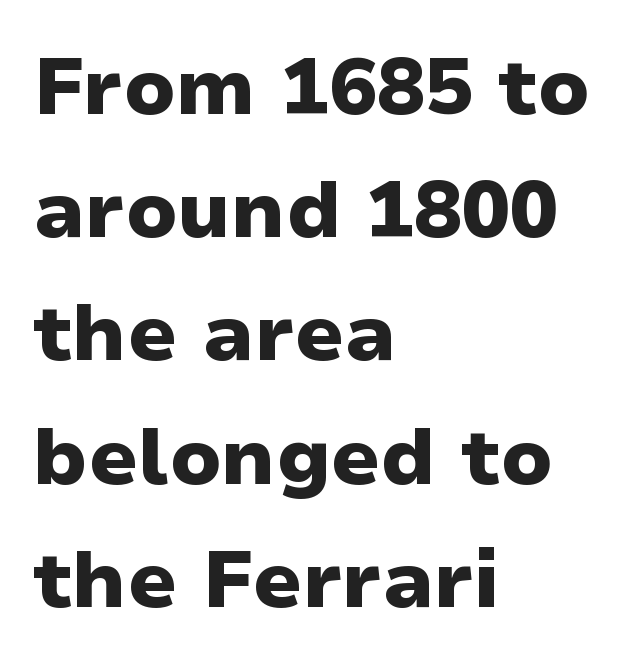
{"serif": "no", "italic": "no", "bold": "yes", "weight": "heavy", "width": "normal", "stroke_contrast": "low", "x_height": "medium", "monospaced": "no", "underline": "no", "align": "left", "line_spacing": "normal", "line_spacing_ratio": 1.54, "letter_spacing": "normal", "letter_spacing_em": 0.0, "glyph_px": 80}
